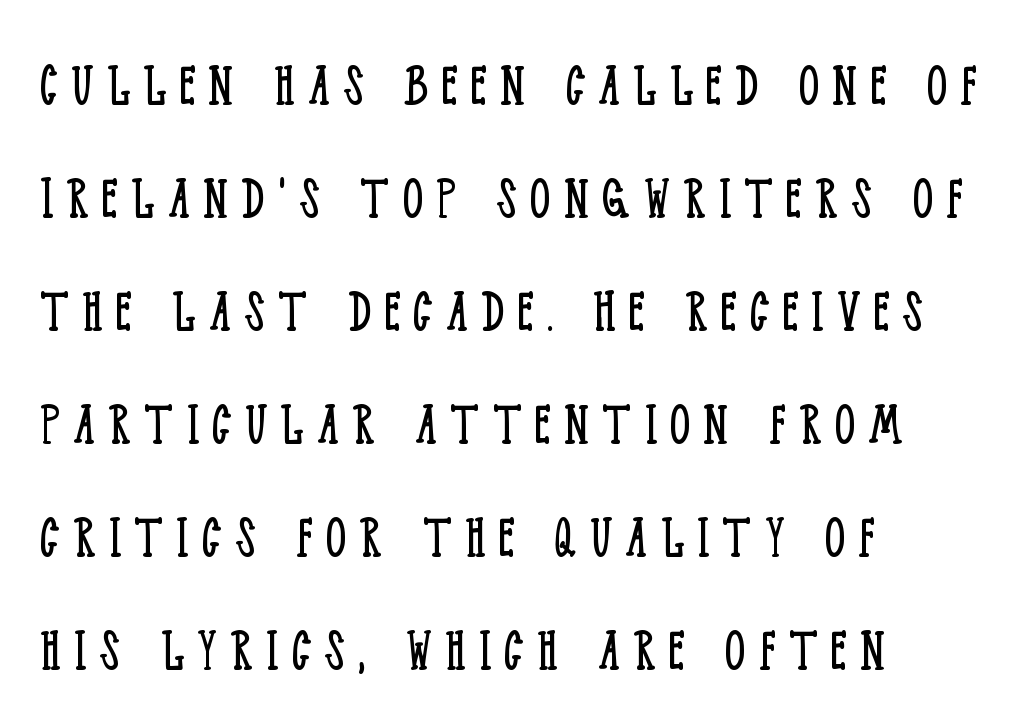
No chunkiness to these letters — they're not bold. The horizontal fit of the characters is loose and conspicuously gappy. Posture: upright roman. The lines in this sample share a left origin and differ only in where they stop. Nobody drew a line under any word here. These lines are composed in type with serifs.
